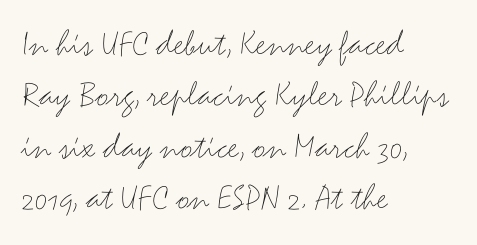
The image shows 38 px thin, wide sans-serif type; set left-aligned, normal line spacing (1.35x), normal letter spacing, not underlined; medium stroke contrast and a small x-height.
